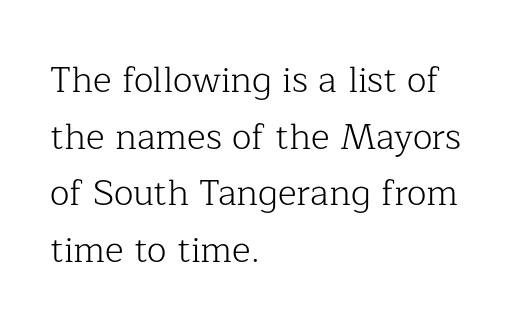
Q: Is the text bold? A: No.
Q: Is the text italic (slanted)? A: No, it is upright.
Q: Is the typeface a serif or a sans-serif typeface? A: Serif.
Q: Is the text underlined? A: No.
Q: How is the paragraph aligned? A: Left-aligned.
Q: Is the spacing between letters normal or unusually wide? A: Normal.
Q: Is the spacing between lines tight, normal or loose? A: Normal.
Q: Width (condensed, normal, or wide)? A: Normal.
Q: Stroke contrast? A: Low.
Q: x-height? A: Medium.
Q: Monospaced? A: No.
